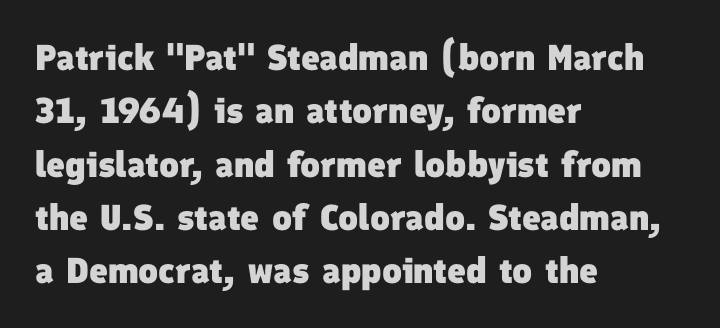
{"serif": "no", "bold": "yes", "weight": "heavy", "width": "normal", "stroke_contrast": "low", "x_height": "medium", "monospaced": "no", "underline": "no", "align": "left", "line_spacing": "normal", "line_spacing_ratio": 1.48, "letter_spacing": "normal", "letter_spacing_em": 0.0, "glyph_px": 36}
